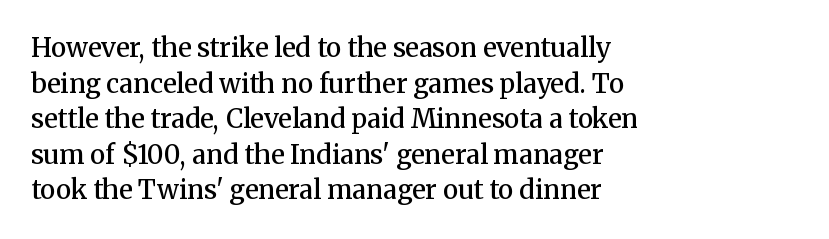
{"italic": "no", "bold": "semi", "underline": "no", "align": "left", "line_spacing": "normal", "line_spacing_ratio": 1.37, "letter_spacing": "normal", "letter_spacing_em": 0.0, "glyph_px": 26}
